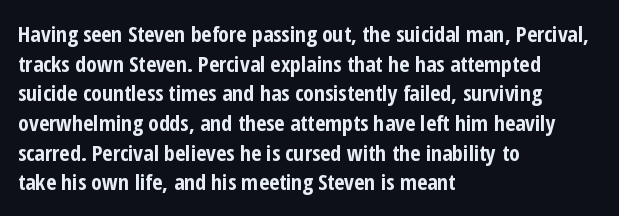
The image shows 22 px bold type, upright; set left-aligned, normal line spacing (1.35x), normal letter spacing, not underlined.
